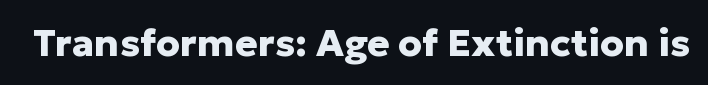
The image shows 38 px heavy sans-serif type, upright; set normal letter spacing, not underlined; low stroke contrast and a medium x-height.
